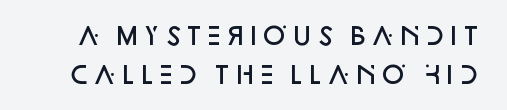
The image shows 24 px text type, upright; set normal line spacing (1.61x), normal letter spacing, not underlined.
